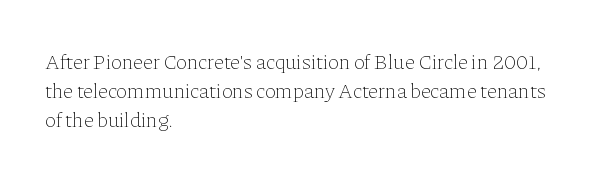
Each new line begins a customary step beneath the previous one. Stems here are at most as thick as an everyday book face. Words appear dense and cohesive because spacing is normal. Descenders hang freely into open space. The axis of the letterforms is exactly vertical.
